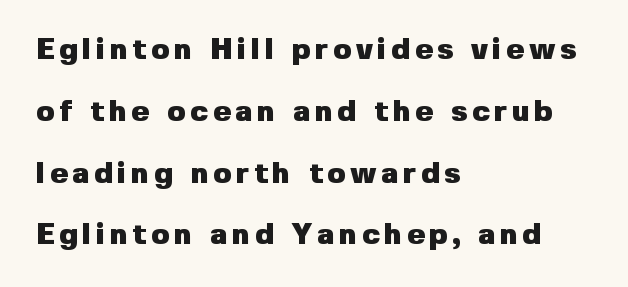
Q: Is the text bold? A: Yes.
Q: Is the text italic (slanted)? A: No, it is upright.
Q: Is the typeface a serif or a sans-serif typeface? A: Sans-serif.
Q: Is the text underlined? A: No.
Q: How is the paragraph aligned? A: Left-aligned.
Q: Is the spacing between lines tight, normal or loose? A: Loose.
Q: Width (condensed, normal, or wide)? A: Normal.
Q: Stroke contrast? A: Low.
Q: x-height? A: Medium.
Q: Monospaced? A: No.
